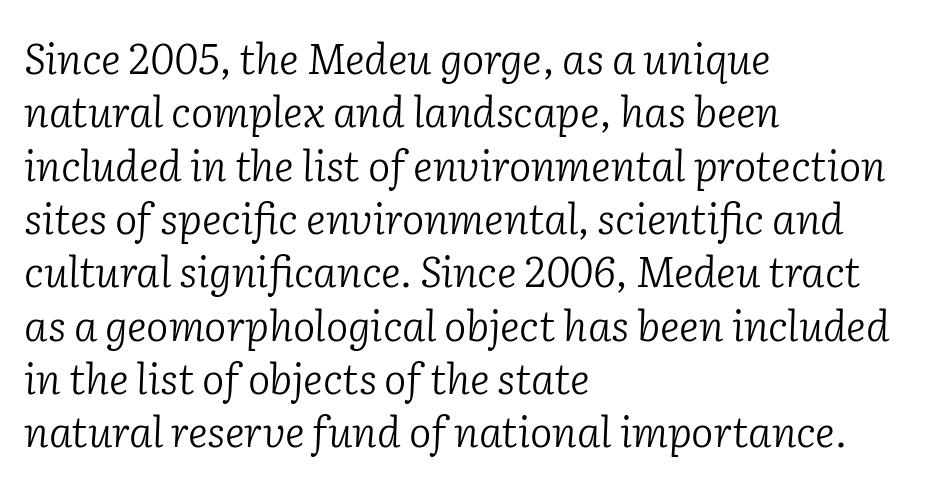
Yep, that's italic — everything's leaning. Old-style or modern, the face here clearly has serifs. Regarding leading, the lines here are spaced in the standard way. The passage shown is typed in a proportional face where columns would drift. The rendering anchors every line to the left-hand side.
